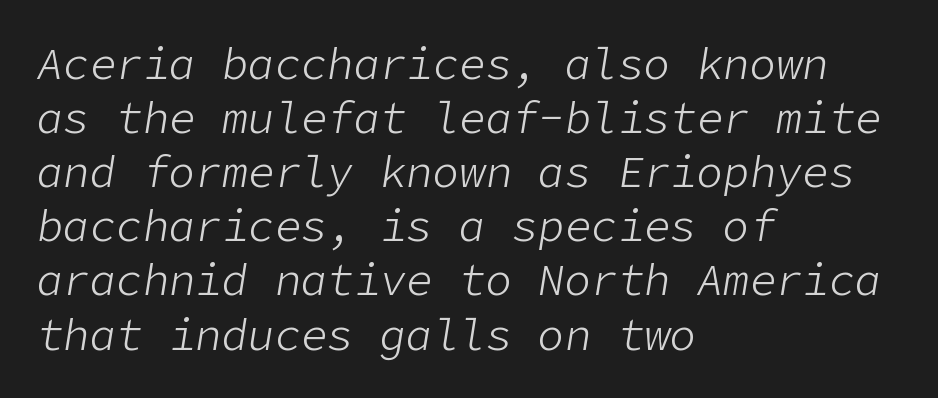
Q: Is the text bold? A: No.
Q: Is the text italic (slanted)? A: Yes, it leans right by about 9 degrees.
Q: Is the text underlined? A: No.
Q: How is the paragraph aligned? A: Left-aligned.
Q: Is the spacing between letters normal or unusually wide? A: Normal.
Q: Width (condensed, normal, or wide)? A: Normal.
Q: Stroke contrast? A: Low.
Q: x-height? A: Medium.
